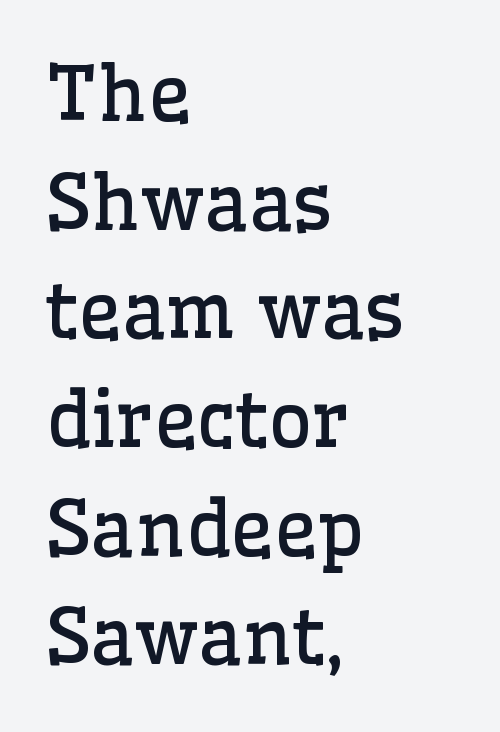
Q: Is the text bold? A: No.
Q: Is the text italic (slanted)? A: No, it is upright.
Q: Is the typeface a serif or a sans-serif typeface? A: Serif.
Q: Is the text underlined? A: No.
Q: How is the paragraph aligned? A: Left-aligned.
Q: Is the spacing between letters normal or unusually wide? A: Normal.
Q: Is the spacing between lines tight, normal or loose? A: Normal.
Q: Width (condensed, normal, or wide)? A: Normal.
Q: Stroke contrast? A: Low.
Q: x-height? A: Medium.
Q: Monospaced? A: No.
